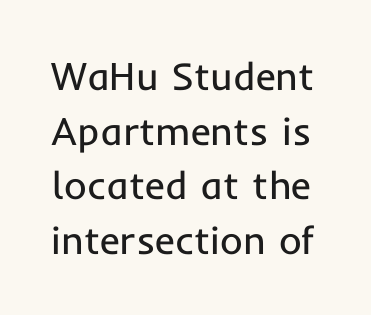
Each word holds together tightly as a unit, with standard inter-letter gaps. Counters stay open thanks to moderate or lighter strokes. This sample uses an upright cut, with every glyph sitting square on the baseline. These lines are rendered in a variable-pitch font. A normal amount of white space separates one row of letters from the next. Each row of text sits above clean, open space.
